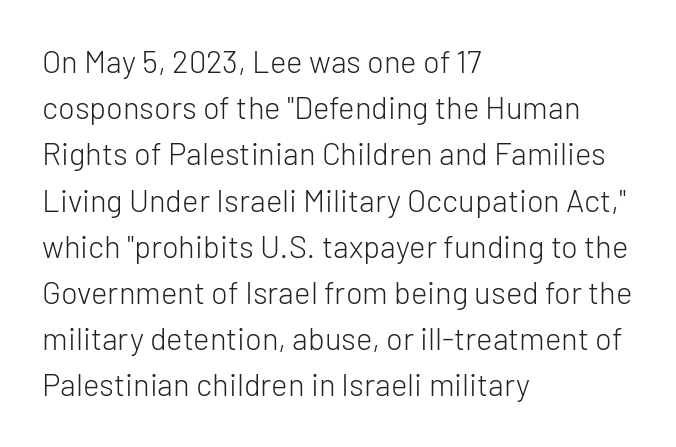
Q: Is the text bold? A: No.
Q: Is the text italic (slanted)? A: No, it is upright.
Q: Is the typeface a serif or a sans-serif typeface? A: Sans-serif.
Q: Is the text underlined? A: No.
Q: How is the paragraph aligned? A: Left-aligned.
Q: Is the spacing between letters normal or unusually wide? A: Normal.
Q: Is the spacing between lines tight, normal or loose? A: Normal.
Q: Width (condensed, normal, or wide)? A: Normal.
Q: Stroke contrast? A: Low.
Q: x-height? A: Medium.
Q: Monospaced? A: No.
